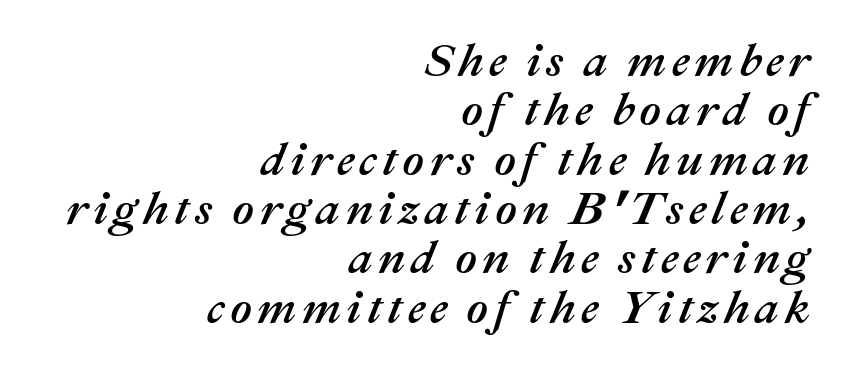
A typesetter would call this proportional, since set widths differ per character. This block would grow much taller if given ordinary leading; it's compressed now. Glance below the letters and you will spot only blank space. All the whitespace from short lines collects on the left. The specimen reads as italic at a glance.
